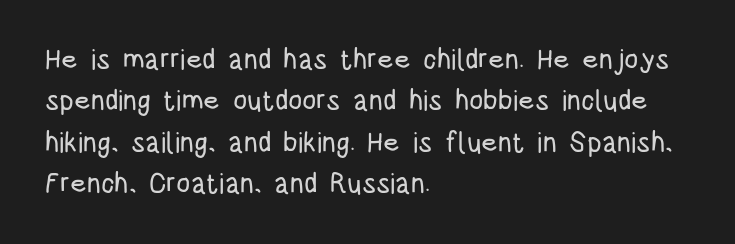
{"serif": "no", "italic": "no", "width": "condensed", "stroke_contrast": "low", "x_height": "large", "monospaced": "no", "underline": "no", "align": "left", "line_spacing": "normal", "line_spacing_ratio": 1.48, "letter_spacing": "normal", "letter_spacing_em": 0.0, "glyph_px": 28}
